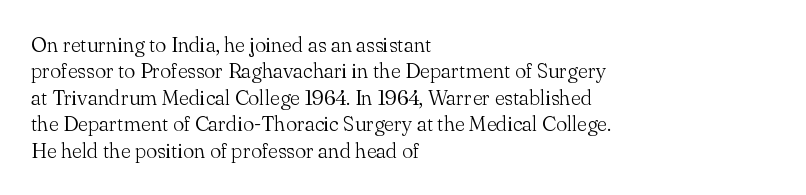
{"italic": "no", "bold": "no", "underline": "no", "align": "left", "line_spacing": "normal", "line_spacing_ratio": 1.26, "letter_spacing": "normal", "letter_spacing_em": 0.0, "glyph_px": 21}
